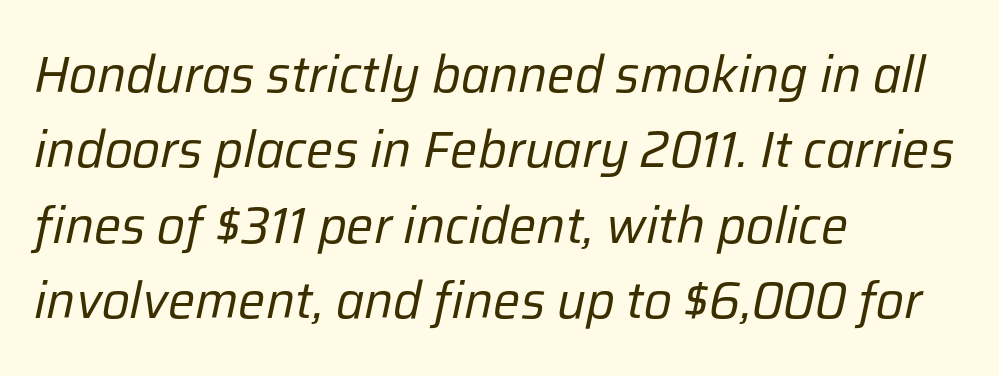
These lines were composed using italics. The typesetting does not lean heavy: it is not bold. Where is the straight margin? On the left. Any mark beneath the type? The region is blank.
